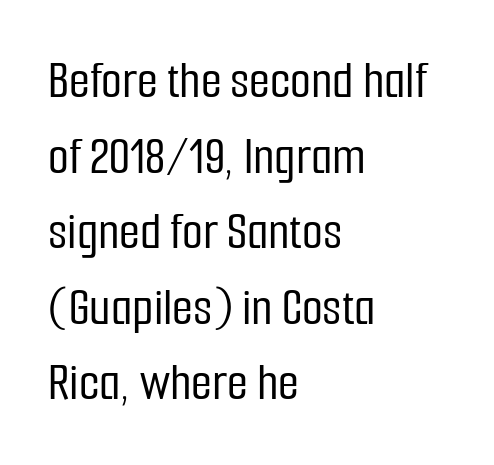
Q: Is the text italic (slanted)? A: No, it is upright.
Q: Is the typeface a serif or a sans-serif typeface? A: Sans-serif.
Q: Is the text underlined? A: No.
Q: How is the paragraph aligned? A: Left-aligned.
Q: Is the spacing between letters normal or unusually wide? A: Normal.
Q: Is the spacing between lines tight, normal or loose? A: Normal.
Q: Width (condensed, normal, or wide)? A: Condensed.
Q: Stroke contrast? A: Low.
Q: x-height? A: Medium.
Q: Monospaced? A: No.
